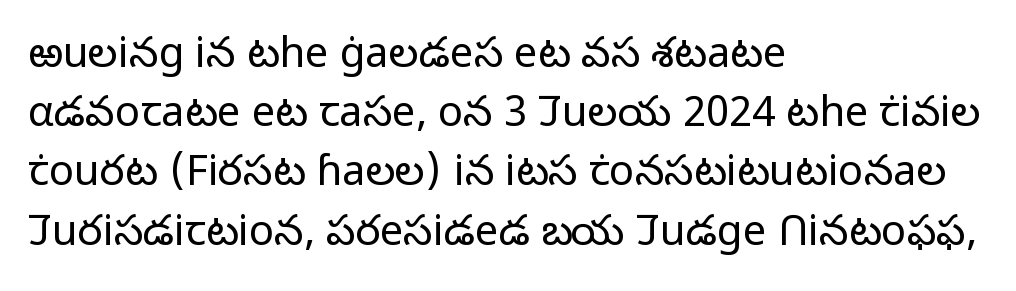
These lines are composed in type without serifs. Bare-footed words on every line. This sample has the flowing, uneven cadence of proportional lettering. The passage shown is not bold in any degree. No extra tracking has been applied to these lines. The text block is weighted toward the left margin, trailing off unevenly rightward.
